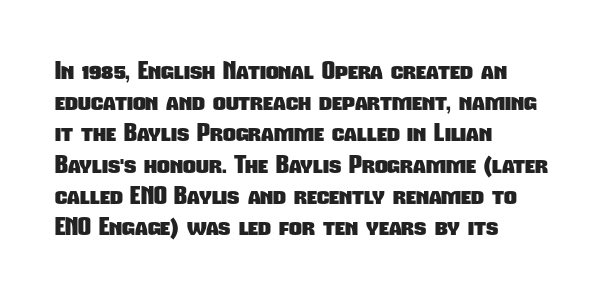
Horizontal alignment here is leftward, the default for most running prose. Rows of type keep a routine distance in the vertical direction. Bare-footed words on every line. Nothing unusual about the tracking: characters are spaced as the font intends.
